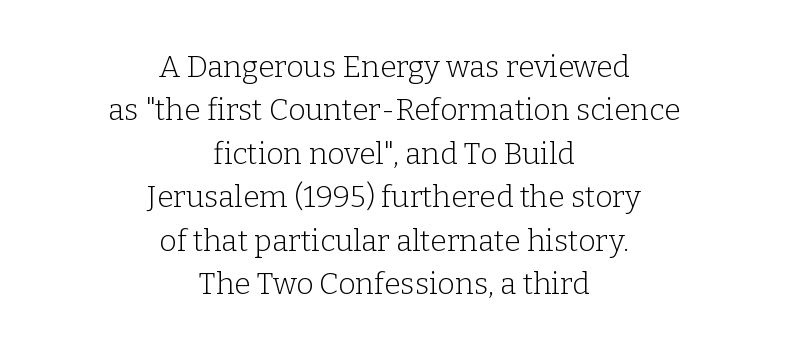
The image shows 30 px light serif type, upright; set centered, normal line spacing (1.45x), normal letter spacing, not underlined; low stroke contrast and a medium x-height.
